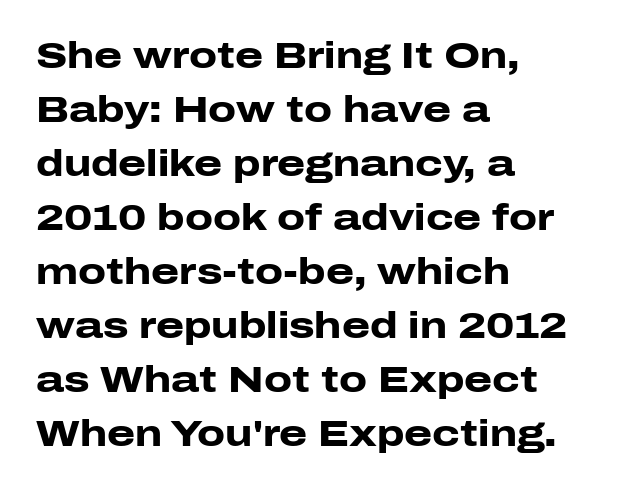
The image shows 36 px heavy, wide sans-serif type, upright; set left-aligned, normal line spacing (1.5x), normal letter spacing, not underlined; low stroke contrast and a medium x-height.
